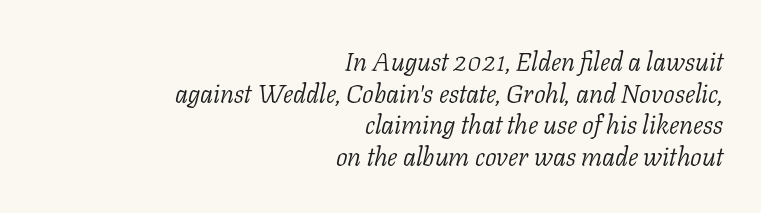
{"italic": "yes", "lean": "right", "slant_degrees": 11, "bold": "no", "underline": "no", "align": "right", "line_spacing_ratio": 1.22, "letter_spacing": "normal", "letter_spacing_em": 0.0, "glyph_px": 26}
